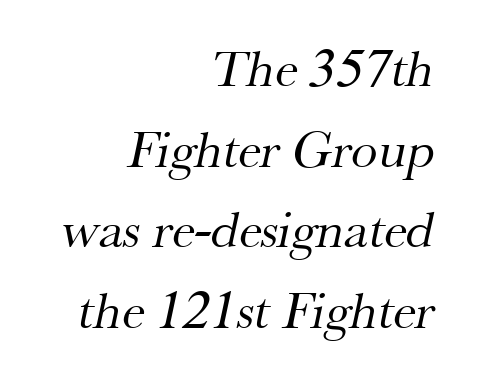
Visually the block forms a straight wall on the right and a jagged coastline on the left. The leading is moderate, giving the passage an even texture. Here the designer chose a conventional face with non-uniform glyph widths. Tracking value appears to be zero — textbook default spacing. Underline: absent. Little horizontal feet cap the strokes, marking this as serif type.
